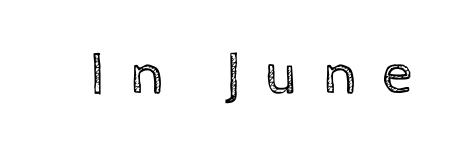
{"italic": "no", "bold": "no", "weight": "regular", "width": "normal", "x_height": "medium", "monospaced": "no", "underline": "no", "letter_spacing": "wide", "letter_spacing_em": 0.38, "glyph_px": 61}
